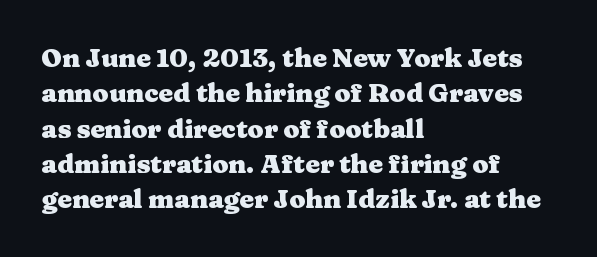
Normally led — the rows are evenly, conventionally spaced. A roman cut, with each character standing at attention. The gaps between neighbouring characters are ordinary and unremarkable. The words here are not underlined. Left-aligned paragraph, ragged on the right. The typesetting leans heavy: a genuine bold.
